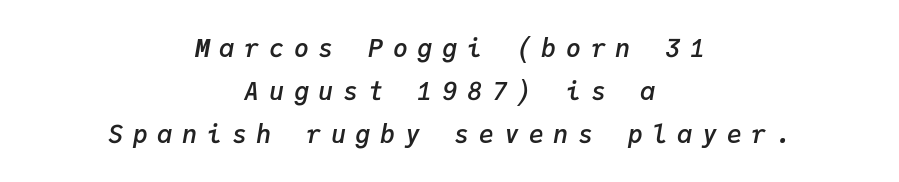
Q: Is the text bold? A: Semi-bold.
Q: Is the text italic (slanted)? A: Yes, it leans right by about 9 degrees.
Q: Is the text underlined? A: No.
Q: How is the paragraph aligned? A: Centered.
Q: Is the spacing between letters normal or unusually wide? A: Unusually wide.
